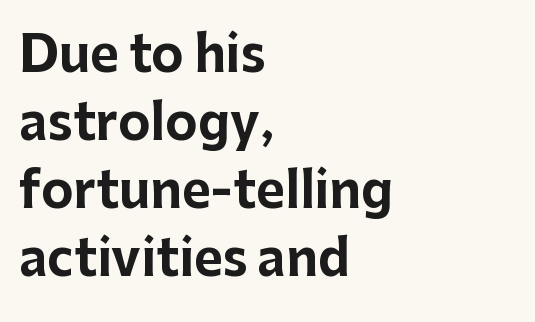
{"serif": "no", "italic": "no", "bold": "yes", "weight": "bold", "width": "normal", "stroke_contrast": "low", "x_height": "medium", "monospaced": "no", "underline": "no", "align": "left", "line_spacing": "normal", "line_spacing_ratio": 1.39, "letter_spacing": "normal", "letter_spacing_em": 0.0, "glyph_px": 49}
